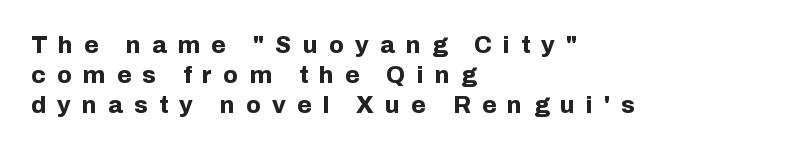
{"italic": "no", "bold": "yes", "underline": "no", "align": "left", "line_spacing": "normal", "line_spacing_ratio": 1.25, "letter_spacing": "wide", "letter_spacing_em": 0.46, "glyph_px": 24}
